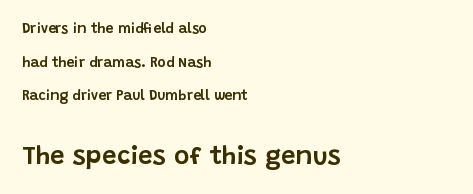
Q: Is the text italic (slanted)? A: No, it is upright.
Q: Is the text underlined? A: No.
Q: How is the paragraph aligned? A: Left-aligned.
Q: Is the spacing between letters normal or unusually wide? A: Normal.
Q: Is the spacing between lines tight, normal or loose? A: Loose.
Q: Which block of text is set in a larger size, the first (top) or the second (bottom)? A: The second (bottom) one.
